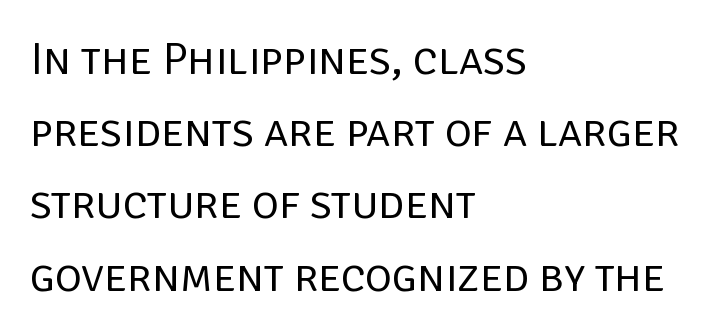
These lines keep a tight, regular rhythm from letter to letter. Students, observe: this is what conventionally led text looks like. A typesetter would mark this as roman, not italic. The ragged edge is on the right, which tells us the setting is flush left. Underline: absent. Note: no serifs on the glyphs.
